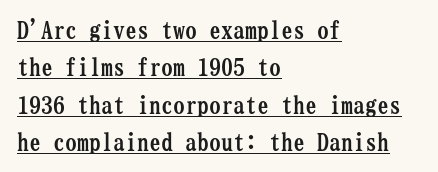
{"italic": "no", "bold": "yes", "underline": "yes", "align": "left", "line_spacing": "normal", "line_spacing_ratio": 1.56, "letter_spacing": "normal", "letter_spacing_em": 0.0, "glyph_px": 24}
